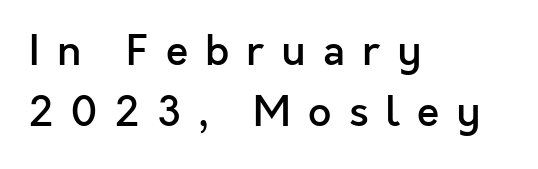
{"serif": "no", "italic": "no", "bold": "semi", "weight": "semibold", "width": "normal", "x_height": "medium", "monospaced": "no", "underline": "no", "align": "left", "line_spacing": "normal", "line_spacing_ratio": 1.5, "letter_spacing": "wide", "letter_spacing_em": 0.42, "glyph_px": 41}
